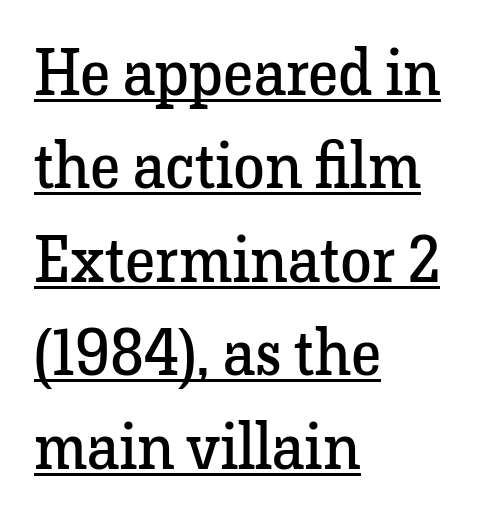
Q: Is the text bold? A: No.
Q: Is the text italic (slanted)? A: No, it is upright.
Q: Is the typeface a serif or a sans-serif typeface? A: Serif.
Q: Is the text underlined? A: Yes.
Q: How is the paragraph aligned? A: Left-aligned.
Q: Is the spacing between letters normal or unusually wide? A: Normal.
Q: Is the spacing between lines tight, normal or loose? A: Normal.
Q: Width (condensed, normal, or wide)? A: Normal.
Q: Stroke contrast? A: Low.
Q: x-height? A: Medium.
Q: Monospaced? A: No.
